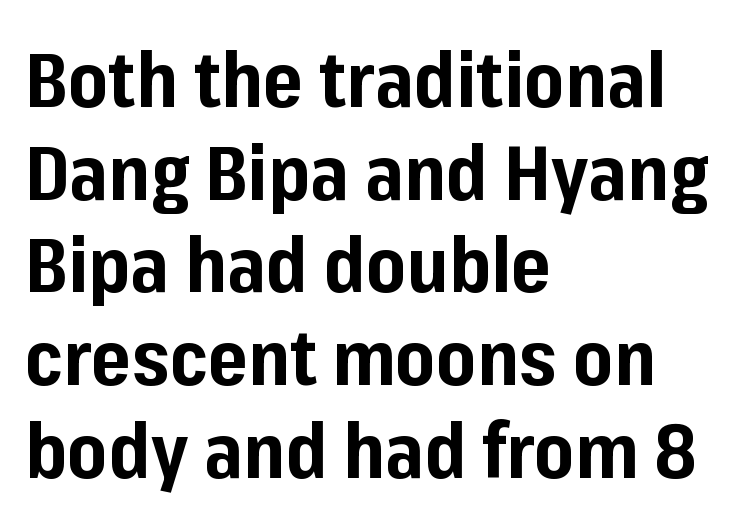
Q: Is the text bold? A: Yes.
Q: Is the text italic (slanted)? A: No, it is upright.
Q: Is the typeface a serif or a sans-serif typeface? A: Sans-serif.
Q: Is the text underlined? A: No.
Q: How is the paragraph aligned? A: Left-aligned.
Q: Is the spacing between letters normal or unusually wide? A: Normal.
Q: Width (condensed, normal, or wide)? A: Normal.
Q: Stroke contrast? A: Low.
Q: x-height? A: Medium.
Q: Monospaced? A: No.
